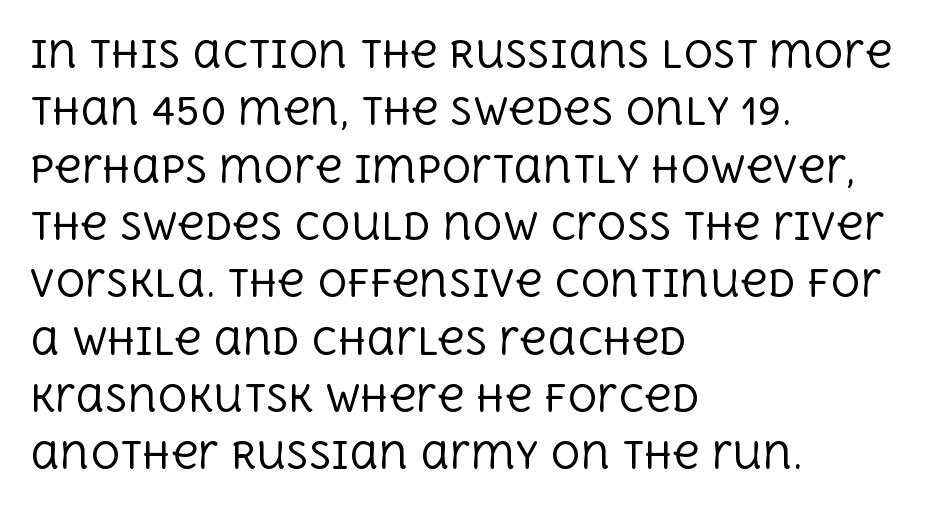
Caption: face not bold, strokes unweighted. Between one letter and the next there's only the usual sliver of space. Looks like regular typesetting: each glyph gets only the width it needs. The font's upright variant was chosen for this text. Regarding leading, the lines here are spaced in the standard way. A classic flush-left, rag-right setting is used for this passage.
